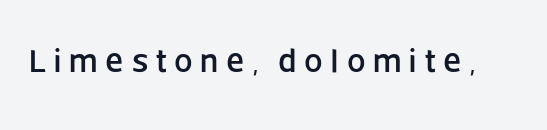
Q: Is the text italic (slanted)? A: No, it is upright.
Q: Is the typeface a serif or a sans-serif typeface? A: Sans-serif.
Q: Is the text underlined? A: No.
Q: Is the spacing between letters normal or unusually wide? A: Unusually wide.
Q: Width (condensed, normal, or wide)? A: Normal.
Q: Stroke contrast? A: Low.
Q: x-height? A: Large.
Q: Monospaced? A: No.
